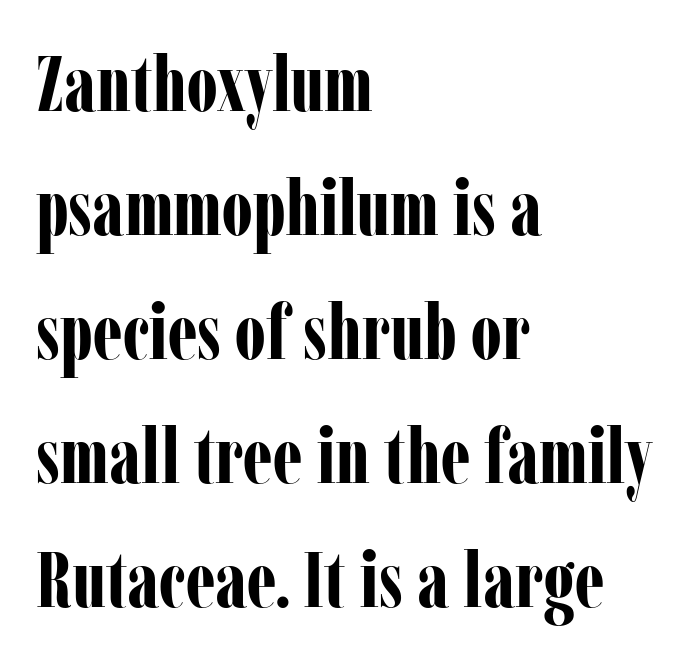
Q: Is the text bold? A: Yes.
Q: Is the text italic (slanted)? A: No, it is upright.
Q: Is the typeface a serif or a sans-serif typeface? A: Serif.
Q: Is the text underlined? A: No.
Q: How is the paragraph aligned? A: Left-aligned.
Q: Is the spacing between letters normal or unusually wide? A: Normal.
Q: Is the spacing between lines tight, normal or loose? A: Normal.
Q: Width (condensed, normal, or wide)? A: Condensed.
Q: Stroke contrast? A: Low.
Q: x-height? A: Medium.
Q: Monospaced? A: No.
